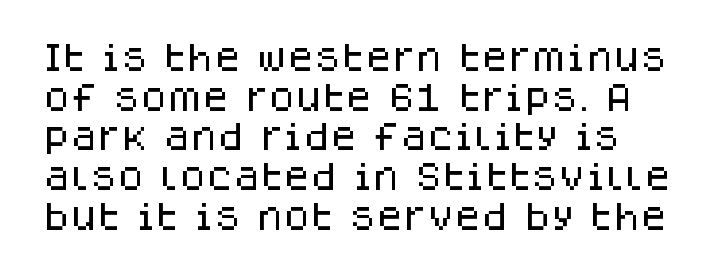
Q: Is the text italic (slanted)? A: No, it is upright.
Q: Is the typeface a serif or a sans-serif typeface? A: Sans-serif.
Q: Is the text underlined? A: No.
Q: Is the spacing between letters normal or unusually wide? A: Normal.
Q: Is the spacing between lines tight, normal or loose? A: Normal.
Q: Width (condensed, normal, or wide)? A: Normal.
Q: Stroke contrast? A: Low.
Q: x-height? A: Large.
Q: Monospaced? A: No.
